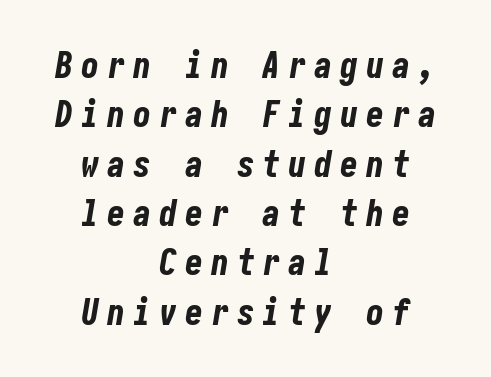
The passage shown is not underscored anywhere. Successive baselines arrive at the customary interval. The font is running at its bold setting. Typeset on center — no edge is straight. Yep, that's italic — everything's leaning.
